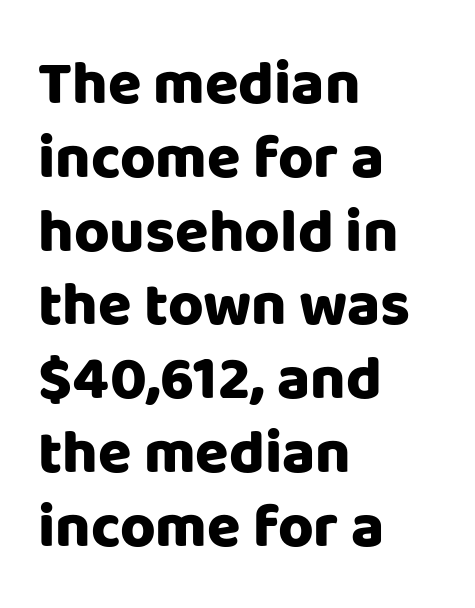
The image shows 61 px heavy sans-serif type, upright; set left-aligned, line spacing 1.21x, normal letter spacing, not underlined; low stroke contrast and a large x-height.
